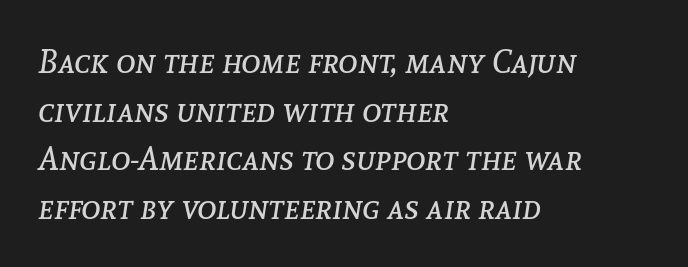
Q: Is the text bold? A: No.
Q: Is the text italic (slanted)? A: Yes, it leans right by about 8 degrees.
Q: Is the text underlined? A: No.
Q: How is the paragraph aligned? A: Left-aligned.
Q: Is the spacing between letters normal or unusually wide? A: Normal.
Q: Is the spacing between lines tight, normal or loose? A: Normal.
Q: Width (condensed, normal, or wide)? A: Normal.
Q: Stroke contrast? A: Low.
Q: x-height? A: Medium.
Q: Monospaced? A: No.
